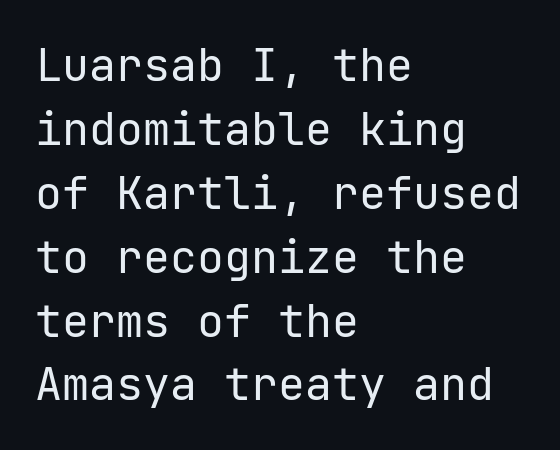
Q: Is the text bold? A: No.
Q: Is the text italic (slanted)? A: No, it is upright.
Q: Is the typeface a serif or a sans-serif typeface? A: Sans-serif.
Q: Is the text underlined? A: No.
Q: How is the paragraph aligned? A: Left-aligned.
Q: Is the spacing between letters normal or unusually wide? A: Normal.
Q: Is the spacing between lines tight, normal or loose? A: Normal.
Q: Width (condensed, normal, or wide)? A: Normal.
Q: Stroke contrast? A: Low.
Q: x-height? A: Medium.
